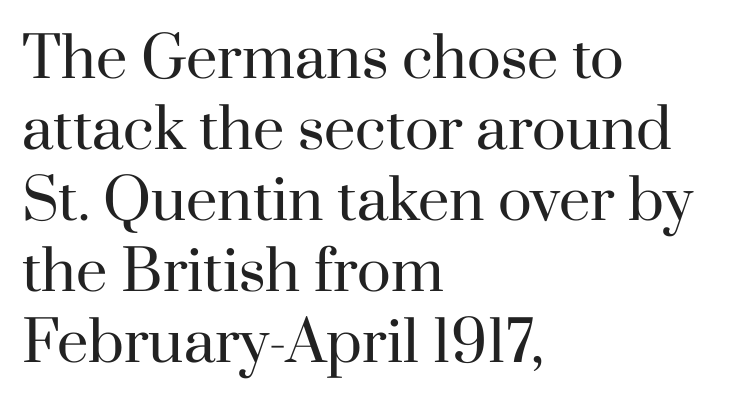
{"serif": "yes", "italic": "no", "bold": "no", "weight": "regular", "width": "normal", "stroke_contrast": "high", "x_height": "small", "monospaced": "no", "underline": "no", "align": "left", "line_spacing": "normal", "line_spacing_ratio": 1.27, "letter_spacing": "normal", "letter_spacing_em": 0.0, "glyph_px": 56}
